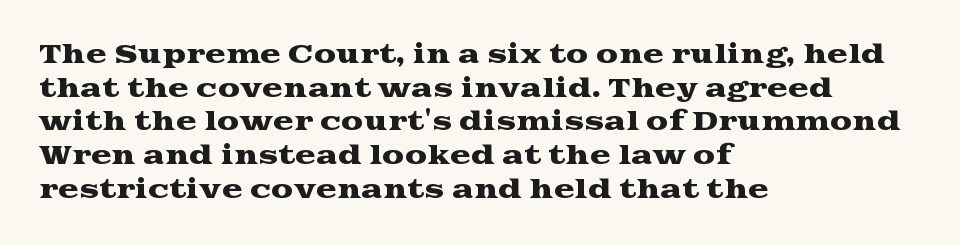
The image shows 25 px text type, upright; set left-aligned, normal line spacing (1.35x), normal letter spacing, not underlined.
